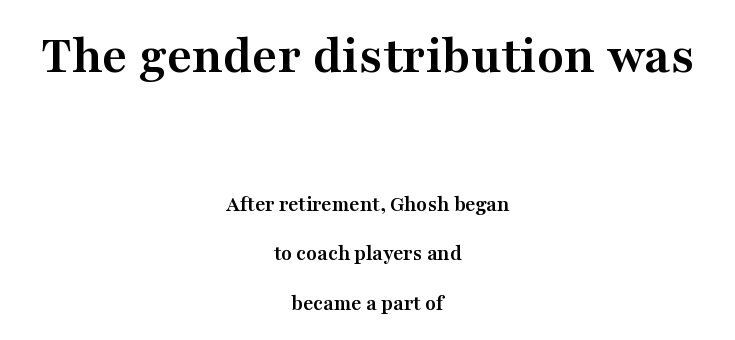
The image shows 55 px semibold, wide serif type, upright; set centered, loose line spacing (2.25x), normal letter spacing, not underlined; the first (top) block is 2.5x larger; medium stroke contrast and a medium x-height.
